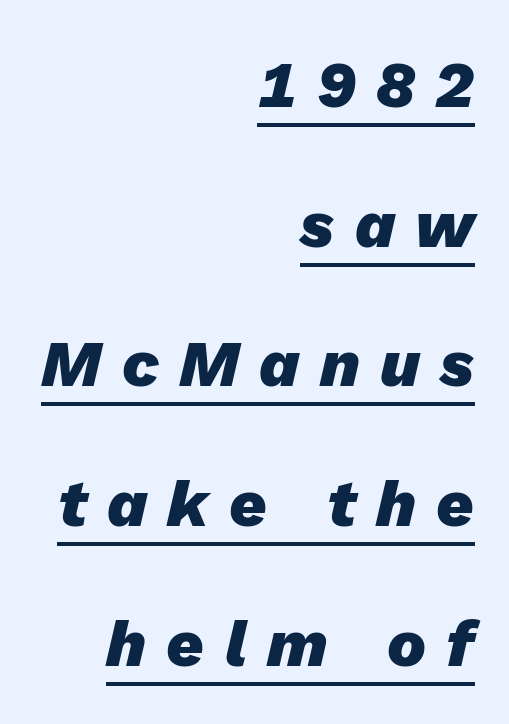
Does the copy run flush right? Yes — the right margin is perfectly even. What stands out about the letter spacing? Its width — letters are far apart. How heavy is the stroke? Heavy — this is a bold. Underline: present. The face used here has a pronounced slope to its letters. Spacing verdict: proportional, widths tailored to each character.
